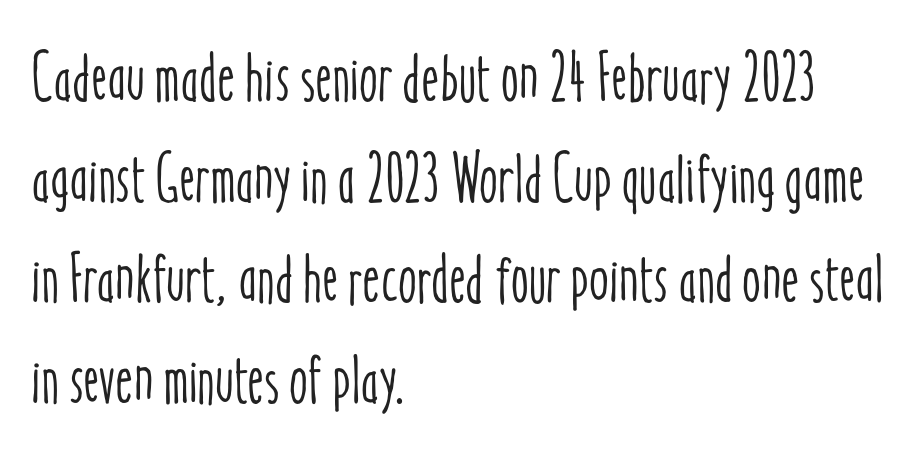
Casual observation: everything's shoved over to the left. The baseline area is clear. Here the glyphs are tracked normally, forming tight word shapes. If you measured baseline to baseline, you'd find a middling distance. This sample has the flowing, uneven cadence of proportional lettering.
